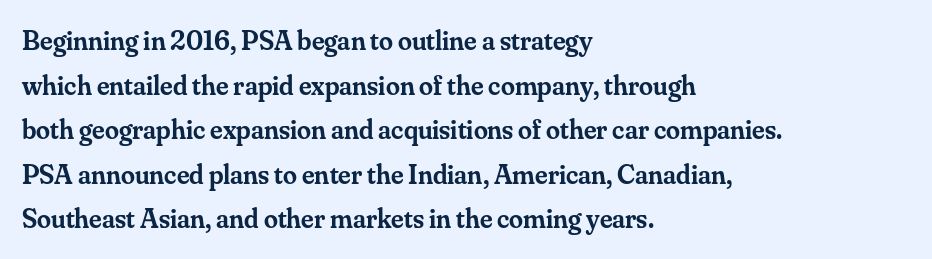
{"serif": "yes", "italic": "no", "bold": "semi", "weight": "semibold", "width": "normal", "stroke_contrast": "medium", "x_height": "small", "monospaced": "no", "underline": "no", "align": "left", "line_spacing": "normal", "line_spacing_ratio": 1.59, "letter_spacing": "normal", "letter_spacing_em": 0.0, "glyph_px": 28}
